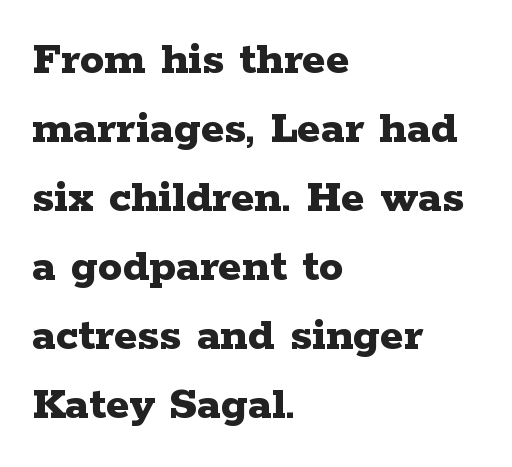
Check where the strokes stop: tiny serifs finish them off. There is no visible air inserted between adjacent glyphs. The type sits square on the baseline with zero lean. Quick note: underline off. The vertical gap from one line to the next is medium. Visually the block forms a straight wall on the left and a jagged coastline on the right.
